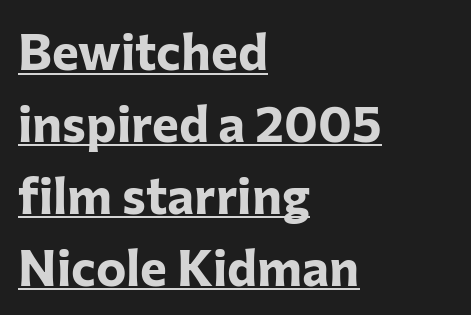
{"serif": "no", "italic": "no", "bold": "yes", "weight": "bold", "width": "normal", "stroke_contrast": "low", "x_height": "medium", "monospaced": "no", "underline": "yes", "align": "left", "line_spacing": "normal", "line_spacing_ratio": 1.41, "letter_spacing": "normal", "letter_spacing_em": 0.0, "glyph_px": 51}
